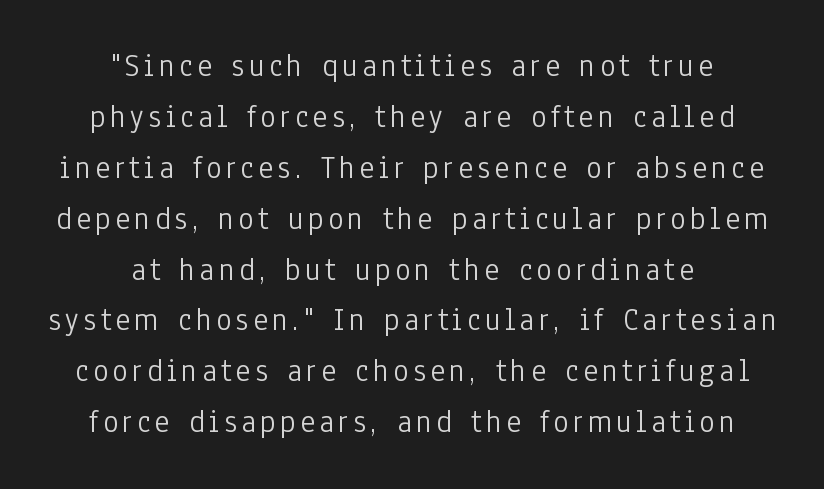
{"serif": "no", "italic": "no", "bold": "no", "weight": "light", "width": "condensed", "stroke_contrast": "low", "x_height": "medium", "monospaced": "no", "underline": "no", "align": "center", "line_spacing": "normal", "line_spacing_ratio": 1.59, "glyph_px": 32}
